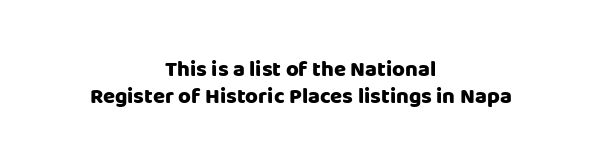
{"italic": "no", "bold": "yes", "underline": "no", "align": "center", "line_spacing_ratio": 1.21, "letter_spacing": "normal", "letter_spacing_em": 0.0, "glyph_px": 22}
